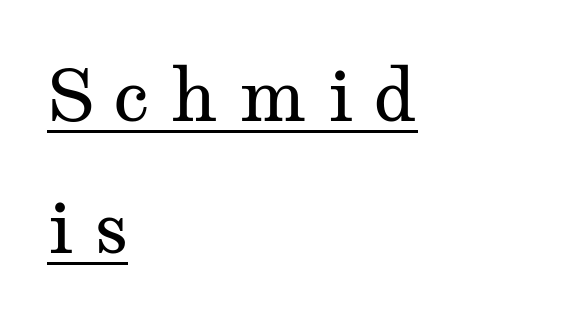
{"serif": "yes", "italic": "no", "bold": "no", "weight": "regular", "width": "wide", "stroke_contrast": "medium", "x_height": "medium", "monospaced": "no", "underline": "yes", "align": "left", "line_spacing_ratio": 1.83, "letter_spacing": "wide", "letter_spacing_em": 0.28, "glyph_px": 72}
